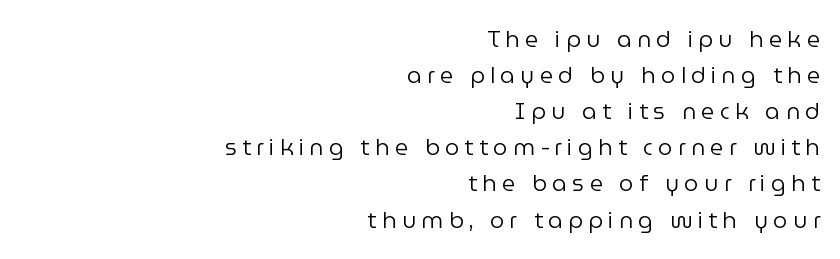
{"italic": "no", "bold": "no", "underline": "no", "align": "right", "line_spacing": "normal", "line_spacing_ratio": 1.57, "letter_spacing": "wide", "letter_spacing_em": 0.23, "glyph_px": 23}
